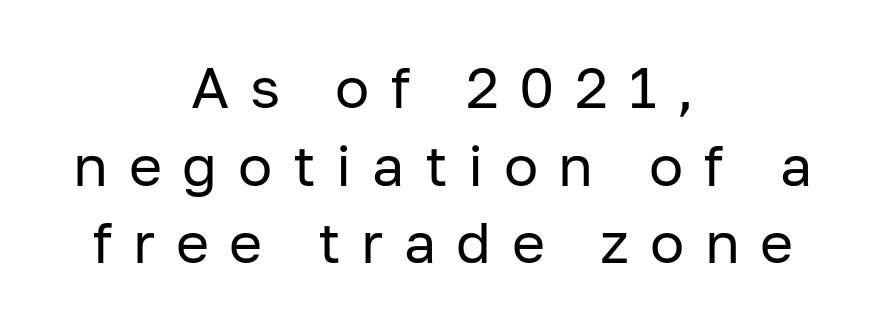
{"serif": "no", "italic": "no", "bold": "no", "weight": "regular", "width": "normal", "stroke_contrast": "low", "x_height": "medium", "monospaced": "no", "underline": "no", "align": "center", "line_spacing": "normal", "line_spacing_ratio": 1.36, "letter_spacing": "wide", "letter_spacing_em": 0.36, "glyph_px": 57}
